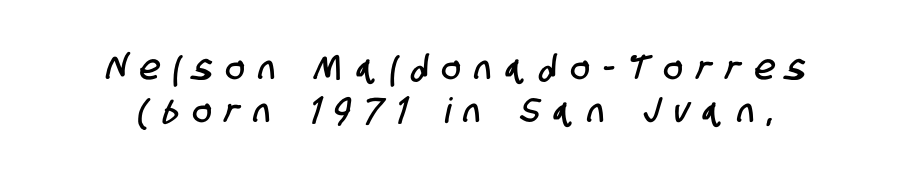
{"serif": "no", "width": "condensed", "stroke_contrast": "low", "x_height": "large", "monospaced": "no", "underline": "no", "line_spacing_ratio": 1.23, "letter_spacing": "wide", "letter_spacing_em": 0.41, "glyph_px": 35}
